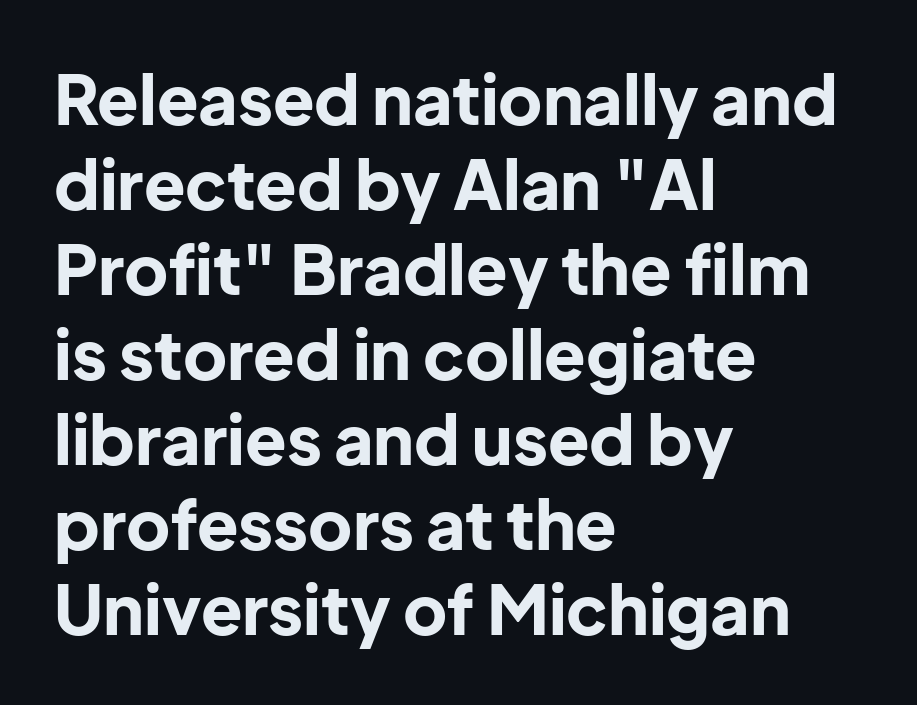
Q: Is the text bold? A: Yes.
Q: Is the text italic (slanted)? A: No, it is upright.
Q: Is the typeface a serif or a sans-serif typeface? A: Sans-serif.
Q: Is the text underlined? A: No.
Q: How is the paragraph aligned? A: Left-aligned.
Q: Is the spacing between letters normal or unusually wide? A: Normal.
Q: Is the spacing between lines tight, normal or loose? A: Normal.
Q: Width (condensed, normal, or wide)? A: Normal.
Q: Stroke contrast? A: Low.
Q: x-height? A: Medium.
Q: Monospaced? A: No.
